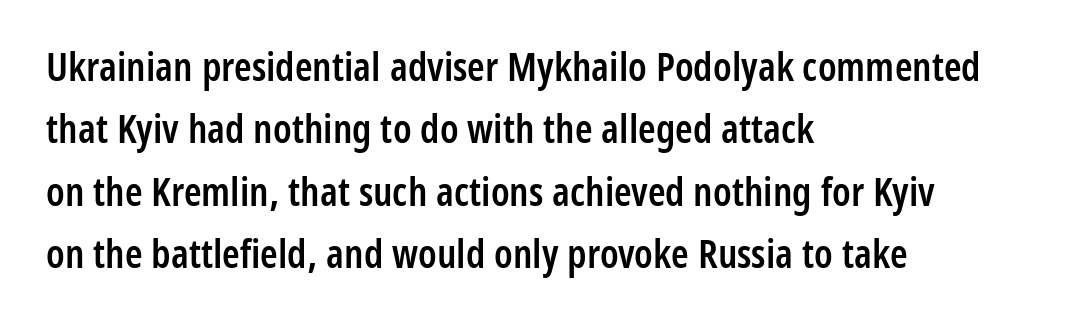
The string is rendered with underlining switched off. The rows are spaced the way most documents space them. Nope, not italic — everything's standing straight. Is the letter spacing exaggerated? No — it looks like the ordinary default. Examine the stroke ends and you'll find no serifs.
